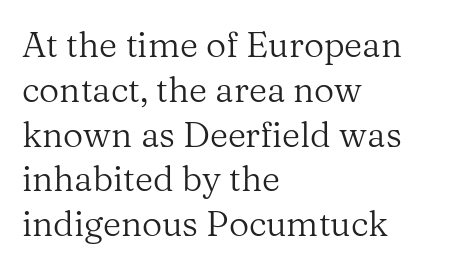
{"serif": "yes", "italic": "no", "bold": "no", "weight": "regular", "width": "normal", "stroke_contrast": "medium", "x_height": "medium", "monospaced": "no", "underline": "no", "align": "left", "line_spacing": "normal", "line_spacing_ratio": 1.28, "letter_spacing": "normal", "letter_spacing_em": 0.0, "glyph_px": 35}
